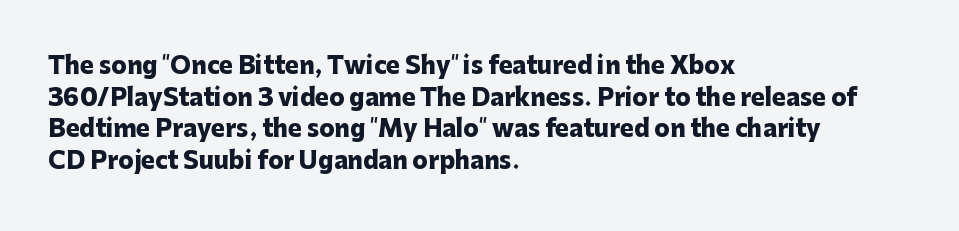
Q: Is the text bold? A: Yes.
Q: Is the text italic (slanted)? A: No, it is upright.
Q: Is the text underlined? A: No.
Q: How is the paragraph aligned? A: Left-aligned.
Q: Is the spacing between letters normal or unusually wide? A: Normal.
Q: Is the spacing between lines tight, normal or loose? A: Normal.
